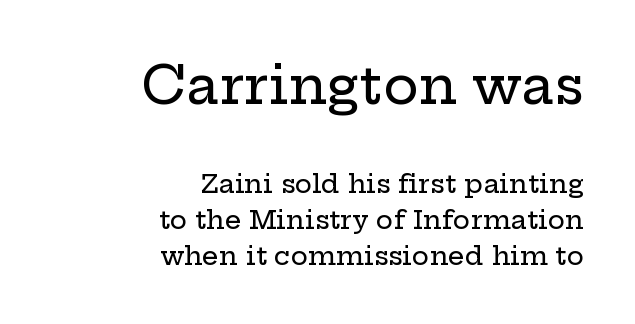
Q: Is the text italic (slanted)? A: No, it is upright.
Q: Is the typeface a serif or a sans-serif typeface? A: Serif.
Q: Is the text underlined? A: No.
Q: How is the paragraph aligned? A: Right-aligned.
Q: Is the spacing between letters normal or unusually wide? A: Normal.
Q: Is the spacing between lines tight, normal or loose? A: Normal.
Q: Which block of text is set in a larger size, the first (top) or the second (bottom)? A: The first (top) one.
Q: Width (condensed, normal, or wide)? A: Wide.
Q: Stroke contrast? A: Low.
Q: x-height? A: Medium.
Q: Monospaced? A: No.
